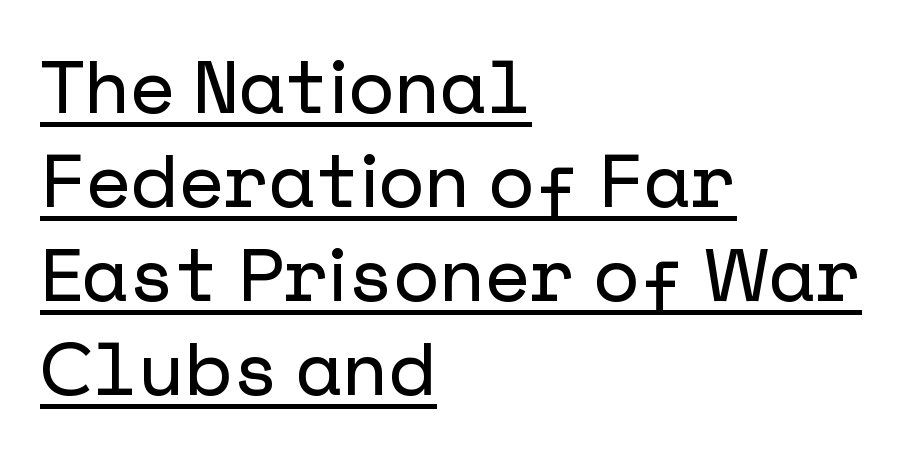
How are the letters spaced? Ordinarily, with no added tracking. What's the leading like? Ordinary, nothing unusual. Quick note: underline on. The typography opts for an upright posture over an oblique one. A student would call this left alignment; a typographer would say flush left, rag right.
